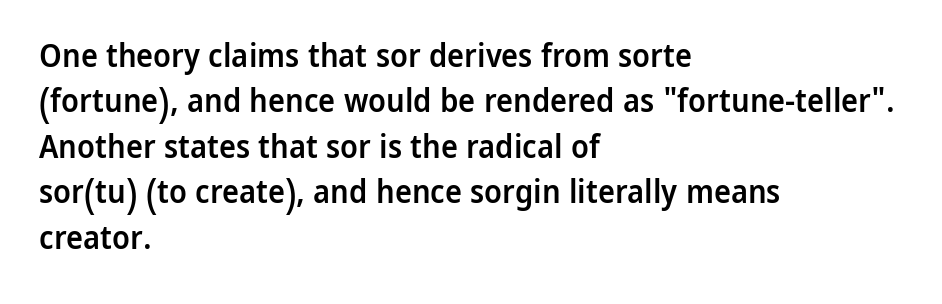
The space between consecutive lines is moderate. A typesetter would call this proportional, since set widths differ per character. I'd call this a sans setting — the letters go barefoot. Is the type bold? Partly — it's a semibold, heavier than regular but not fully bold. The passage is arranged the way most books set body copy — flush left.
